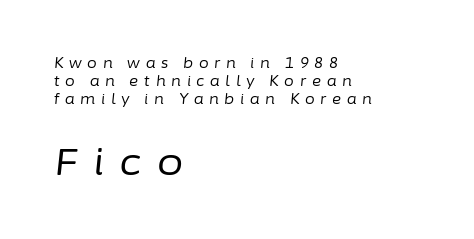
{"italic": "yes", "lean": "right", "slant_degrees": 6, "bold": "no", "weight": "regular", "width": "normal", "stroke_contrast": "low", "x_height": "medium", "monospaced": "no", "underline": "no", "align": "left", "line_spacing": "normal", "line_spacing_ratio": 1.27, "letter_spacing": "wide", "letter_spacing_em": 0.41, "larger_block": "second", "size_ratio": 2.71, "glyph_px": 38}
